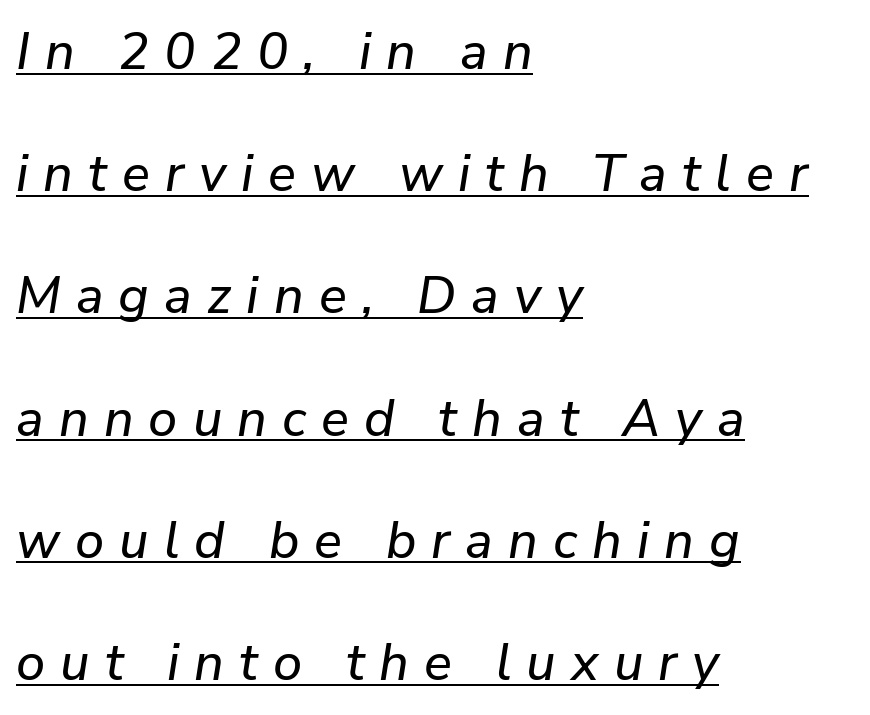
Honestly, the letter spacing is so wide it's the main thing you notice. Successive baselines arrive slowly, with a big drop between each. The glyphs are accompanied by a horizontal stroke just below them. Each letter keeps its own natural width here, so spacing adapts to shape.
